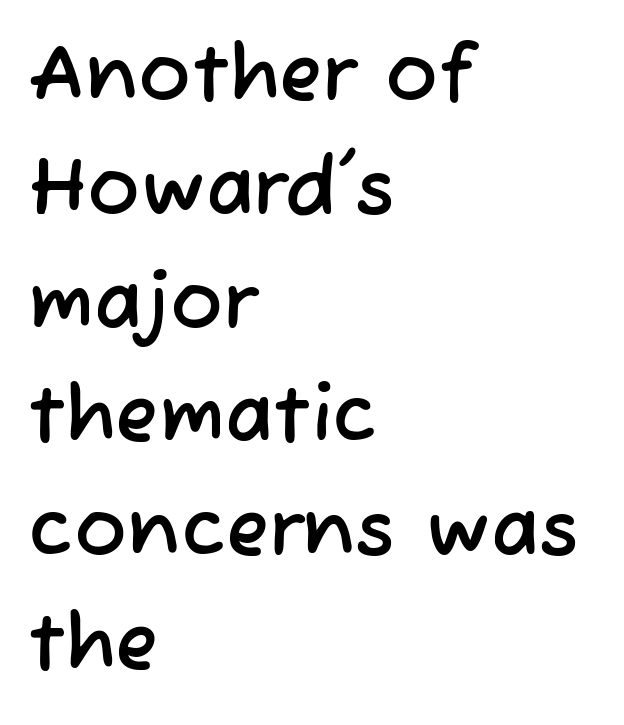
{"serif": "no", "width": "normal", "stroke_contrast": "low", "x_height": "medium", "monospaced": "no", "underline": "no", "align": "left", "line_spacing": "normal", "line_spacing_ratio": 1.44, "letter_spacing": "normal", "letter_spacing_em": 0.0, "glyph_px": 79}
